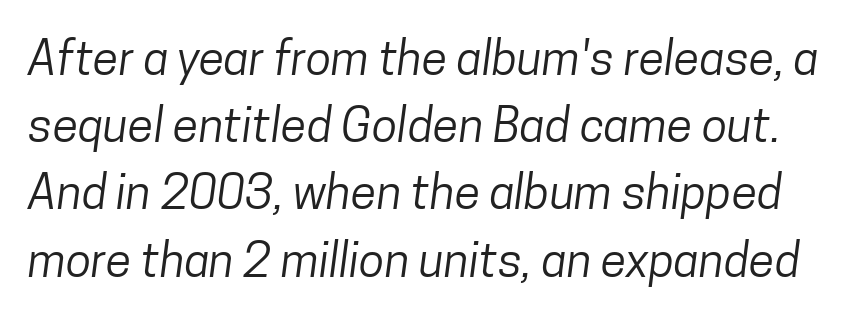
Q: Is the text bold? A: No.
Q: Is the typeface a serif or a sans-serif typeface? A: Sans-serif.
Q: Is the text underlined? A: No.
Q: Is the spacing between letters normal or unusually wide? A: Normal.
Q: Is the spacing between lines tight, normal or loose? A: Normal.
Q: Width (condensed, normal, or wide)? A: Condensed.
Q: Stroke contrast? A: Low.
Q: x-height? A: Medium.
Q: Monospaced? A: No.
